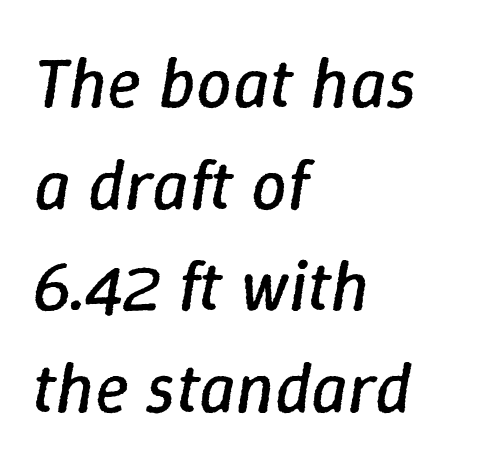
{"italic": "yes", "lean": "right", "slant_degrees": 9, "bold": "no", "weight": "regular", "width": "normal", "stroke_contrast": "low", "x_height": "medium", "monospaced": "no", "underline": "no", "align": "left", "line_spacing": "normal", "line_spacing_ratio": 1.43, "letter_spacing": "normal", "letter_spacing_em": 0.0, "glyph_px": 71}
